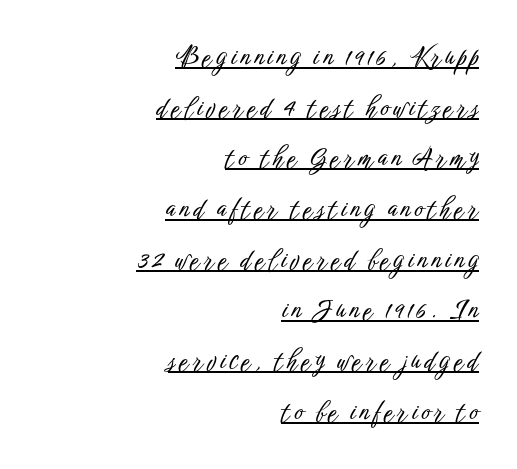
The image shows 26 px text type; set right-aligned, loose line spacing (1.95x), underlined.
